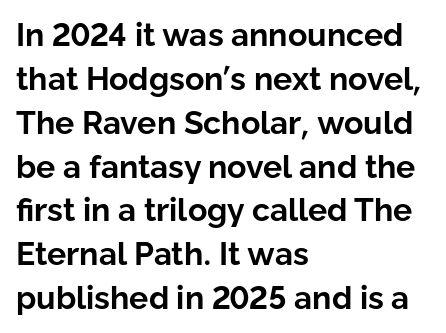
{"serif": "no", "italic": "no", "bold": "yes", "weight": "bold", "width": "normal", "stroke_contrast": "low", "x_height": "medium", "monospaced": "no", "underline": "no", "align": "left", "line_spacing": "normal", "line_spacing_ratio": 1.37, "letter_spacing": "normal", "letter_spacing_em": 0.0, "glyph_px": 32}
